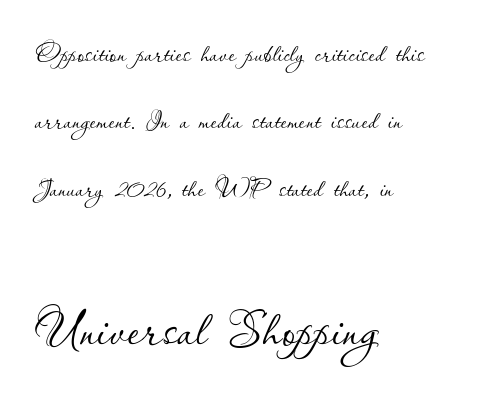
The image shows 69 px thin type; set left-aligned, loose line spacing (1.98x), normal letter spacing, not underlined; the second (bottom) block is 2.03x larger; low stroke contrast and a small x-height.
